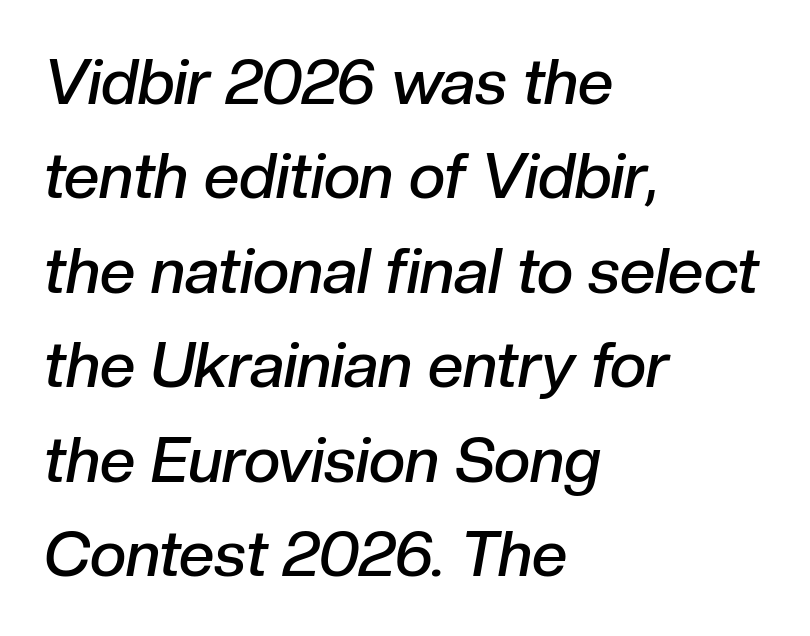
Q: Is the text bold? A: Semi-bold.
Q: Is the text italic (slanted)? A: Yes, it leans right by about 10 degrees.
Q: Is the text underlined? A: No.
Q: How is the paragraph aligned? A: Left-aligned.
Q: Is the spacing between letters normal or unusually wide? A: Normal.
Q: Is the spacing between lines tight, normal or loose? A: Normal.
Q: Width (condensed, normal, or wide)? A: Normal.
Q: Stroke contrast? A: Low.
Q: x-height? A: Medium.
Q: Monospaced? A: No.
